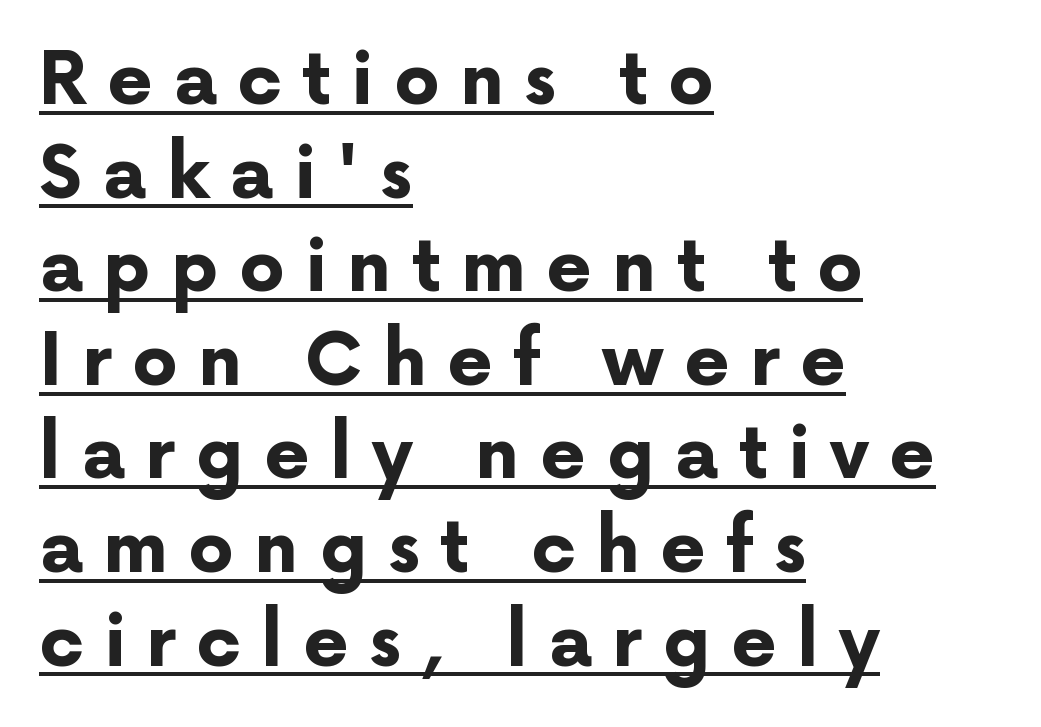
{"serif": "no", "italic": "no", "bold": "yes", "weight": "bold", "width": "normal", "stroke_contrast": "low", "x_height": "medium", "monospaced": "no", "underline": "yes", "align": "left", "line_spacing": "normal", "line_spacing_ratio": 1.3, "letter_spacing": "wide", "letter_spacing_em": 0.28, "glyph_px": 72}
